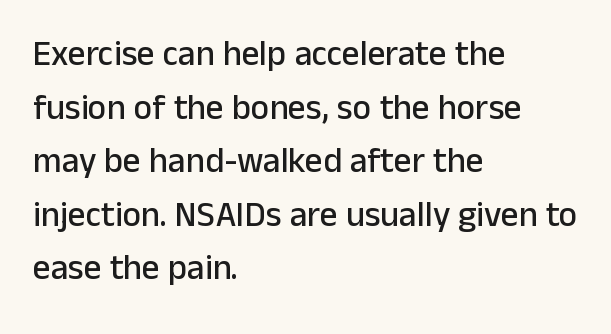
Q: Is the text italic (slanted)? A: No, it is upright.
Q: Is the typeface a serif or a sans-serif typeface? A: Sans-serif.
Q: Is the text underlined? A: No.
Q: How is the paragraph aligned? A: Left-aligned.
Q: Is the spacing between letters normal or unusually wide? A: Normal.
Q: Is the spacing between lines tight, normal or loose? A: Normal.
Q: Width (condensed, normal, or wide)? A: Normal.
Q: Stroke contrast? A: Low.
Q: x-height? A: Medium.
Q: Monospaced? A: No.
